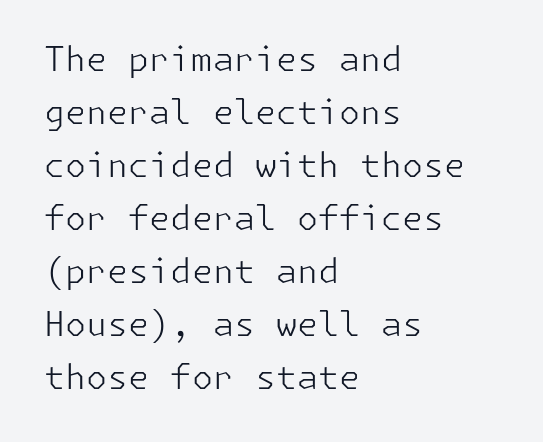
The typesetting does not lean heavy: it is not bold. The ragged edge is on the right, which tells us the setting is flush left. You can tell it's not italic because the verticals are truly vertical. Clear beneath every line of the passage.
